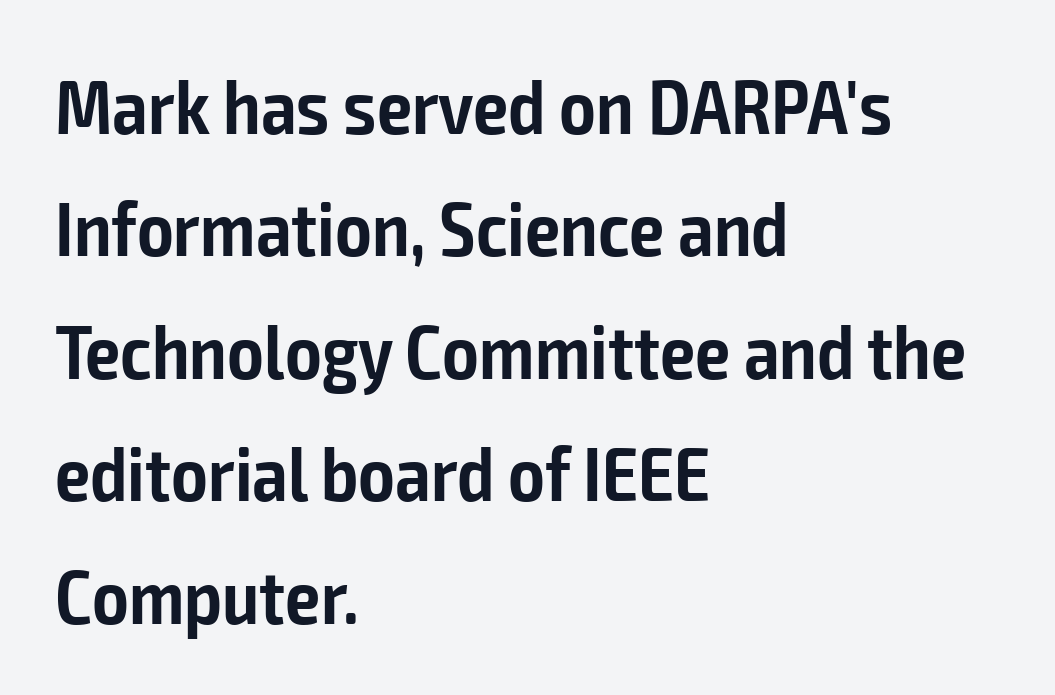
Note the varied advance widths — an 'i' is clearly narrower than an 'm'. Reading down the block, your eye returns to a fixed left position each line. The passage shown is semibold, sitting just below true bold. This sample uses a sans-serif face. How are the letters spaced? Ordinarily, with no added tracking.
